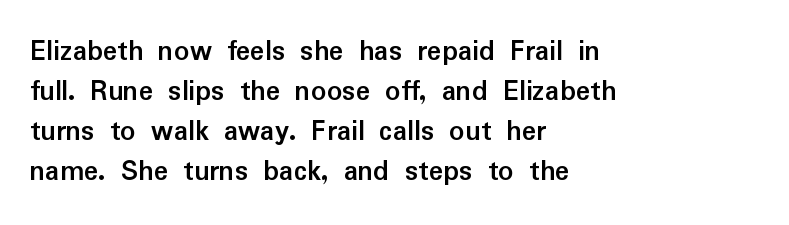
Q: Is the text bold? A: Yes.
Q: Is the text italic (slanted)? A: No, it is upright.
Q: Is the typeface a serif or a sans-serif typeface? A: Sans-serif.
Q: Is the text underlined? A: No.
Q: How is the paragraph aligned? A: Left-aligned.
Q: Is the spacing between letters normal or unusually wide? A: Normal.
Q: Is the spacing between lines tight, normal or loose? A: Normal.
Q: Width (condensed, normal, or wide)? A: Normal.
Q: Stroke contrast? A: Low.
Q: x-height? A: Medium.
Q: Monospaced? A: No.
